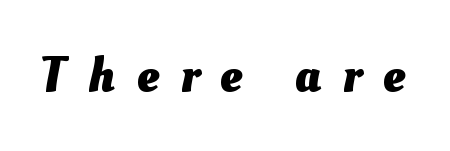
Q: Is the text bold? A: Yes.
Q: Is the text underlined? A: No.
Q: Is the spacing between letters normal or unusually wide? A: Unusually wide.
Q: Width (condensed, normal, or wide)? A: Normal.
Q: Stroke contrast? A: Medium.
Q: x-height? A: Small.
Q: Monospaced? A: No.
